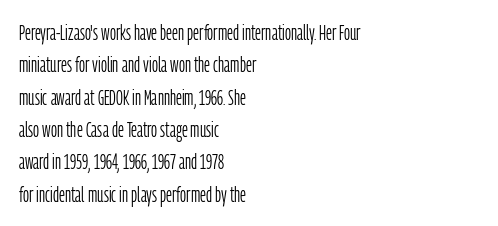
The image shows 21 px text type, upright; set left-aligned, normal line spacing (1.54x), normal letter spacing, not underlined.
